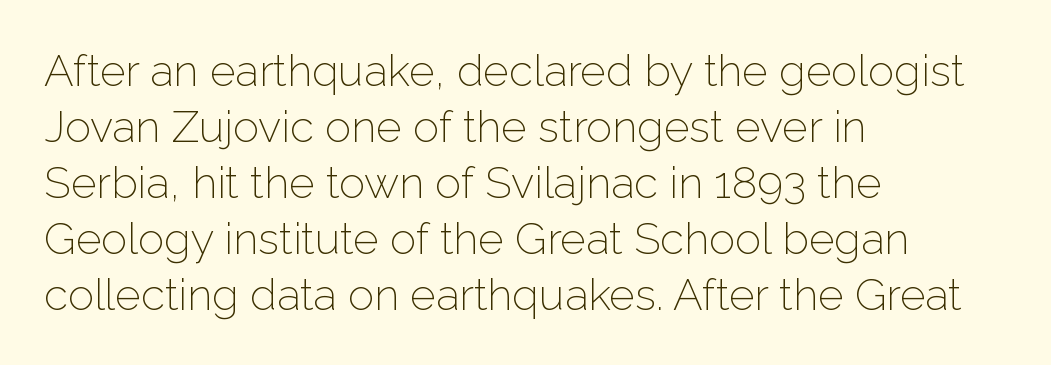
The image shows 44 px light sans-serif type, upright; set left-aligned, normal line spacing (1.27x), normal letter spacing, not underlined; low stroke contrast and a medium x-height.
